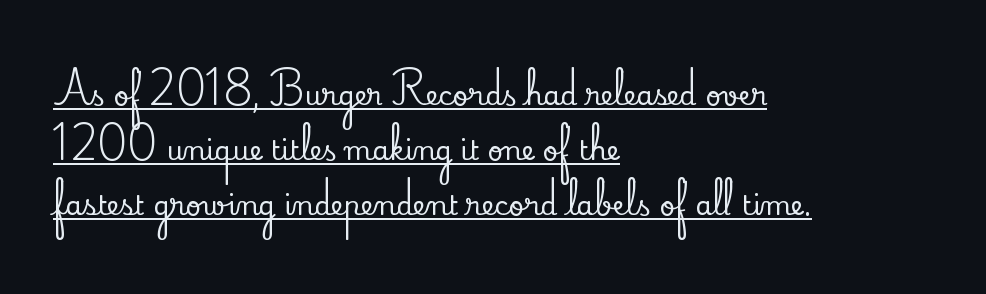
The image shows 27 px text type, upright; set left-aligned, loose line spacing (2.04x), normal letter spacing, underlined.
